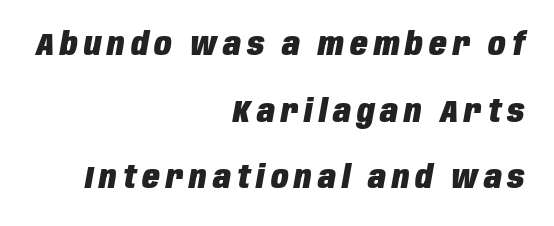
{"italic": "yes", "lean": "right", "slant_degrees": 10, "bold": "yes", "weight": "heavy", "width": "condensed", "stroke_contrast": "low", "x_height": "large", "monospaced": "no", "underline": "no", "align": "right", "line_spacing": "loose", "line_spacing_ratio": 2.08, "glyph_px": 32}
